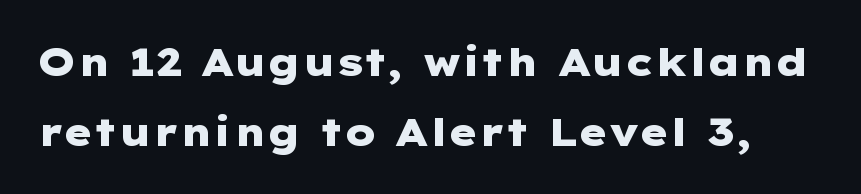
Decoration check: the copy has no underline. Every letter is thick-stroked: bold, no question. Is this a sans? Yes — the strokes have no serifs. Students, note that the glyphs here touch the page at normal intervals. These lines were composed using upright roman letters.
